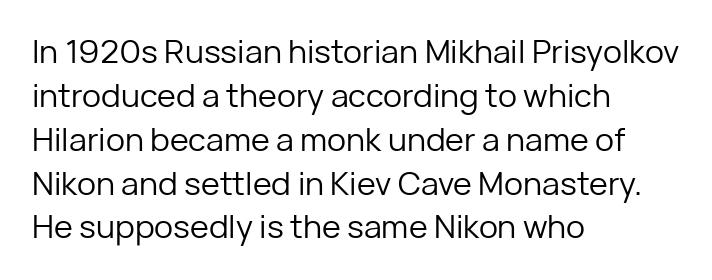
Honestly, there is no underline to notice here at all. The typeface chosen for these lines omits serifs. This sample is left-justified, so line endings fall wherever the words run out. This is the regular roman posture of the typeface.
